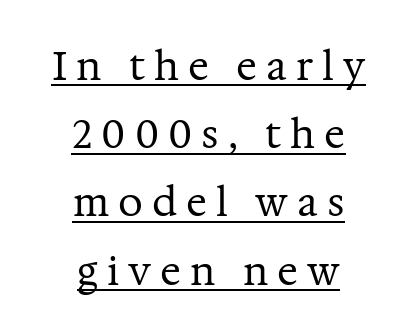
The image shows 39 px regular-weight serif type, upright; set centered, line spacing 1.75x, unusually wide letter spacing (+0.23 em), underlined; medium stroke contrast and a medium x-height.
